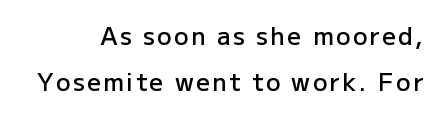
These words are printed semibold, heavier than regular yet not bold. The space between consecutive lines is lavish. The lettering holds an erect, upright posture throughout. Anything drawn beneath the words? Only blank space.
